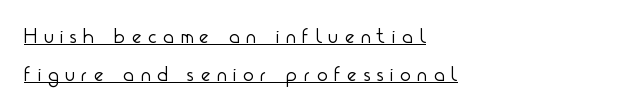
Every row of glyphs begins at an identical x-position on the left. The cut favours lightness, reaching ordinary text weight at its darkest. The glyphs are accompanied by a horizontal stroke just below them. The horizontal fit of the characters is loose and conspicuously gappy. You can tell it's not italic because the verticals are truly vertical.
